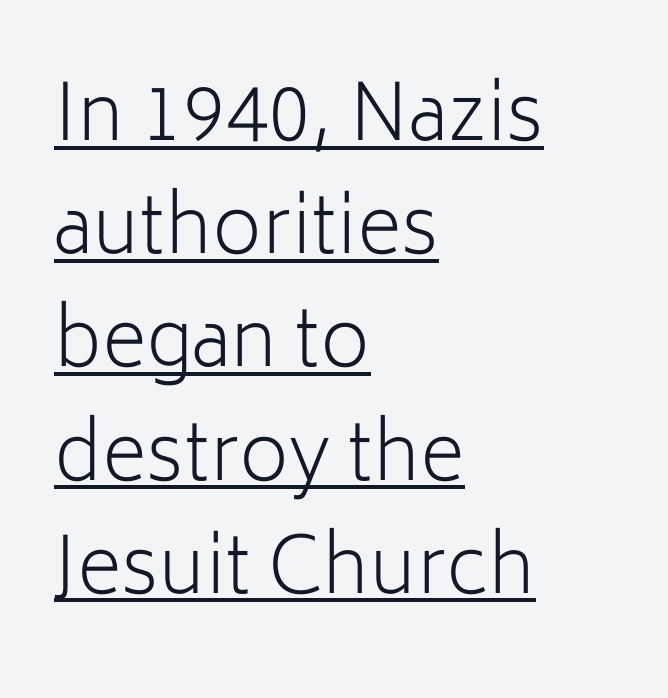
The image shows 77 px light sans-serif type, upright; set left-aligned, normal line spacing (1.47x), normal letter spacing, underlined; low stroke contrast and a medium x-height.
